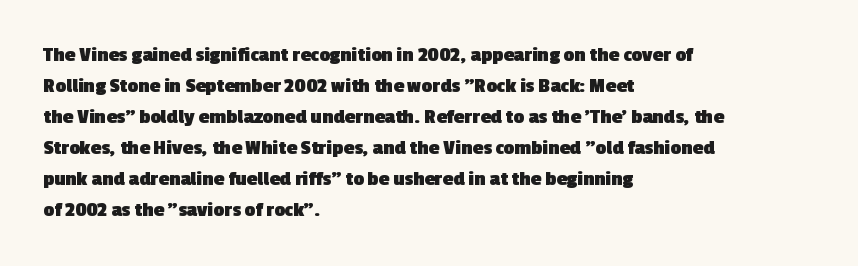
Q: Is the text bold? A: Yes.
Q: Is the text underlined? A: No.
Q: How is the paragraph aligned? A: Left-aligned.
Q: Is the spacing between letters normal or unusually wide? A: Normal.
Q: Is the spacing between lines tight, normal or loose? A: Normal.
